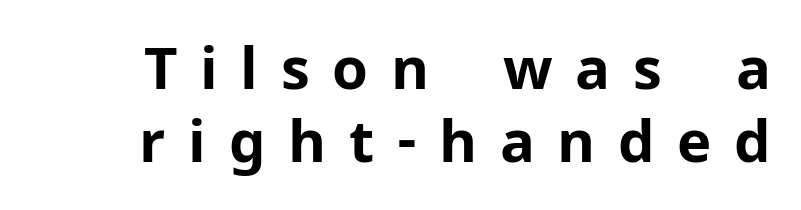
The image shows 58 px bold sans-serif type, upright; set normal line spacing (1.26x), unusually wide letter spacing (+0.39 em), not underlined; low stroke contrast and a medium x-height.
